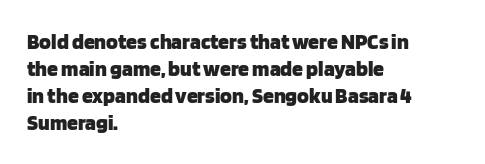
The image shows 22 px bold type, upright; set left-aligned, line spacing 1.23x, normal letter spacing, not underlined.
